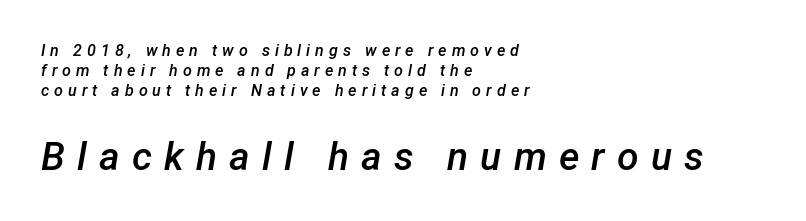
Q: Is the text bold? A: Semi-bold.
Q: Is the text italic (slanted)? A: Yes, it leans right by about 12 degrees.
Q: Is the text underlined? A: No.
Q: How is the paragraph aligned? A: Left-aligned.
Q: Is the spacing between letters normal or unusually wide? A: Unusually wide.
Q: Is the spacing between lines tight, normal or loose? A: Normal.
Q: Which block of text is set in a larger size, the first (top) or the second (bottom)? A: The second (bottom) one.
Q: Width (condensed, normal, or wide)? A: Normal.
Q: Stroke contrast? A: Low.
Q: x-height? A: Medium.
Q: Monospaced? A: No.
